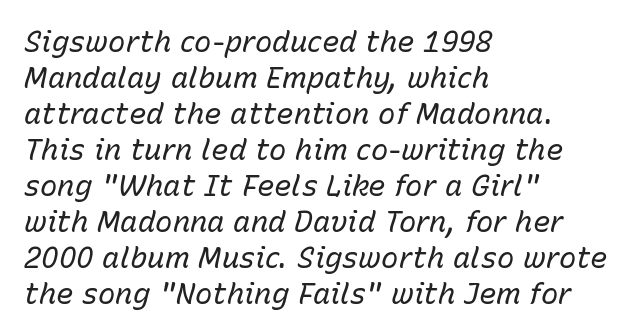
{"italic": "yes", "lean": "right", "slant_degrees": 15, "bold": "no", "weight": "regular", "width": "normal", "stroke_contrast": "low", "x_height": "medium", "monospaced": "no", "underline": "no", "align": "left", "line_spacing_ratio": 1.24, "letter_spacing": "normal", "letter_spacing_em": 0.0, "glyph_px": 29}
